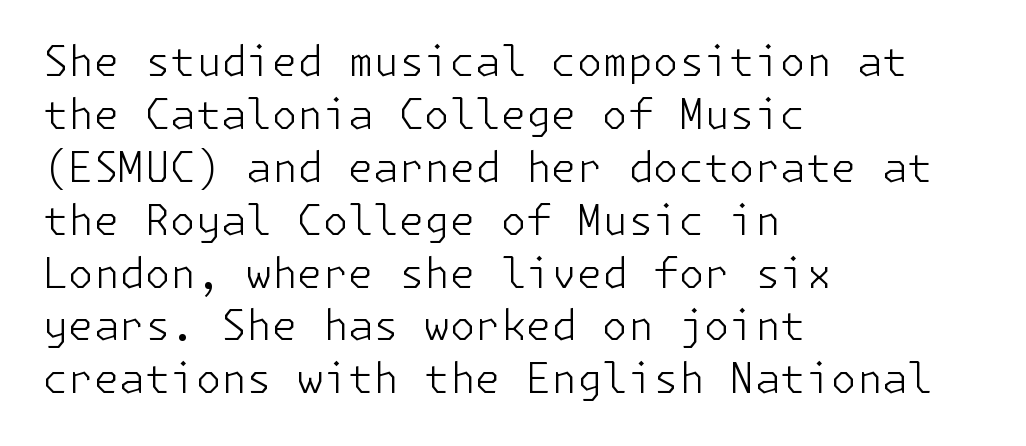
Q: Is the text bold? A: No.
Q: Is the text italic (slanted)? A: No, it is upright.
Q: Is the typeface a serif or a sans-serif typeface? A: Sans-serif.
Q: Is the text underlined? A: No.
Q: How is the paragraph aligned? A: Left-aligned.
Q: Is the spacing between letters normal or unusually wide? A: Normal.
Q: Is the spacing between lines tight, normal or loose? A: Normal.
Q: Width (condensed, normal, or wide)? A: Normal.
Q: Stroke contrast? A: Low.
Q: x-height? A: Medium.
